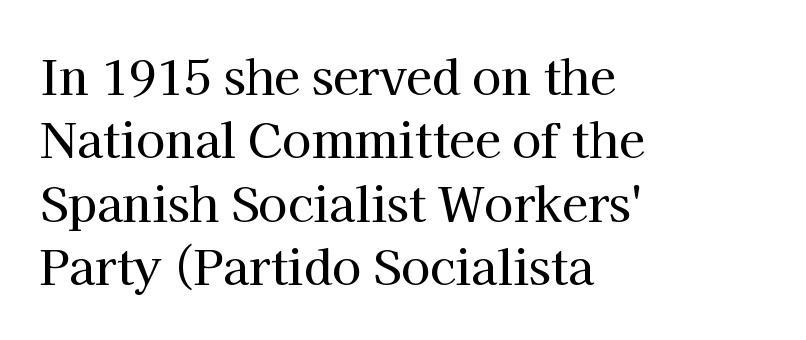
In terms of leading, this rendering sits right in the middle. You could not count columns in this text — the font is proportionally spaced. A roman cut, with each character standing at attention. Letter spacing: default.
